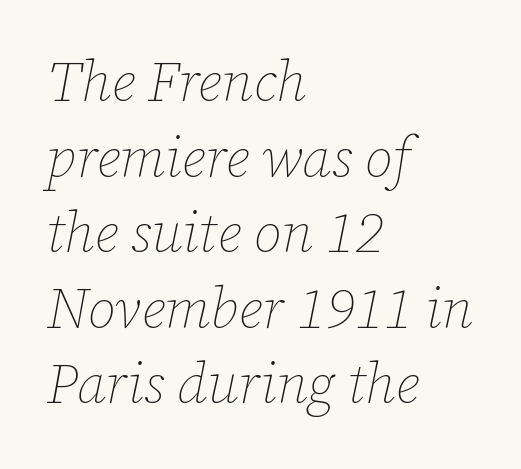
The type is set solid horizontally, with unmodified tracking. These lines are rendered in a variable-pitch font. Each line starts at the same left margin while the right side varies. Underline: absent. Horizontal bands of white between lines are of average thickness.
